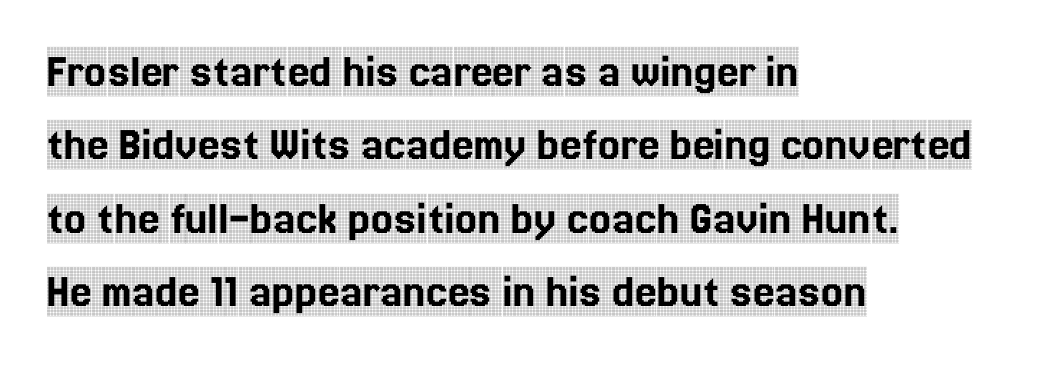
Q: Is the text italic (slanted)? A: No, it is upright.
Q: Is the typeface a serif or a sans-serif typeface? A: Serif.
Q: Is the text underlined? A: No.
Q: How is the paragraph aligned? A: Left-aligned.
Q: Is the spacing between letters normal or unusually wide? A: Normal.
Q: Is the spacing between lines tight, normal or loose? A: Normal.
Q: Width (condensed, normal, or wide)? A: Condensed.
Q: x-height? A: Large.
Q: Monospaced? A: No.
